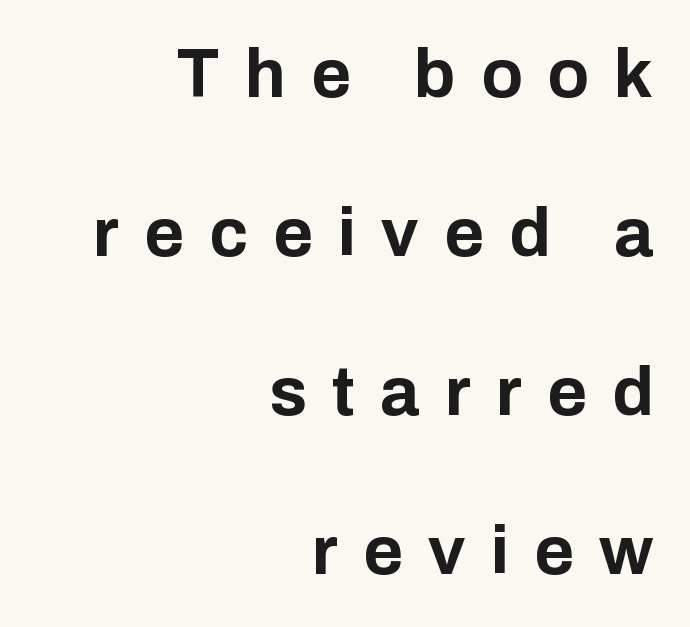
The image shows 68 px bold sans-serif type, upright; set right-aligned, loose line spacing (2.34x), unusually wide letter spacing (+0.37 em), not underlined; low stroke contrast and a medium x-height.
